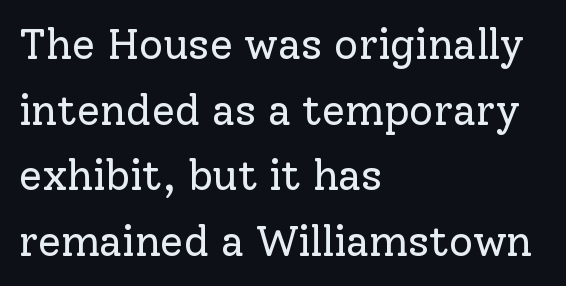
The image shows 42 px regular-weight serif type, upright; set left-aligned, normal line spacing (1.56x), normal letter spacing, not underlined; low stroke contrast and a medium x-height.
